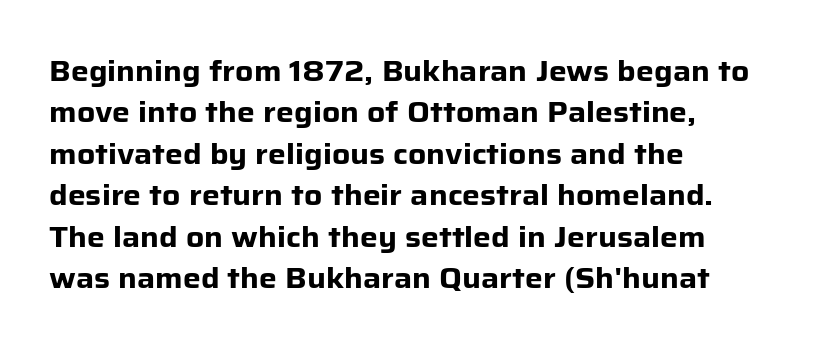
Q: Is the text bold? A: Yes.
Q: Is the text italic (slanted)? A: No, it is upright.
Q: Is the typeface a serif or a sans-serif typeface? A: Sans-serif.
Q: Is the text underlined? A: No.
Q: How is the paragraph aligned? A: Left-aligned.
Q: Is the spacing between letters normal or unusually wide? A: Normal.
Q: Is the spacing between lines tight, normal or loose? A: Normal.
Q: Width (condensed, normal, or wide)? A: Normal.
Q: Stroke contrast? A: Low.
Q: x-height? A: Medium.
Q: Monospaced? A: No.
